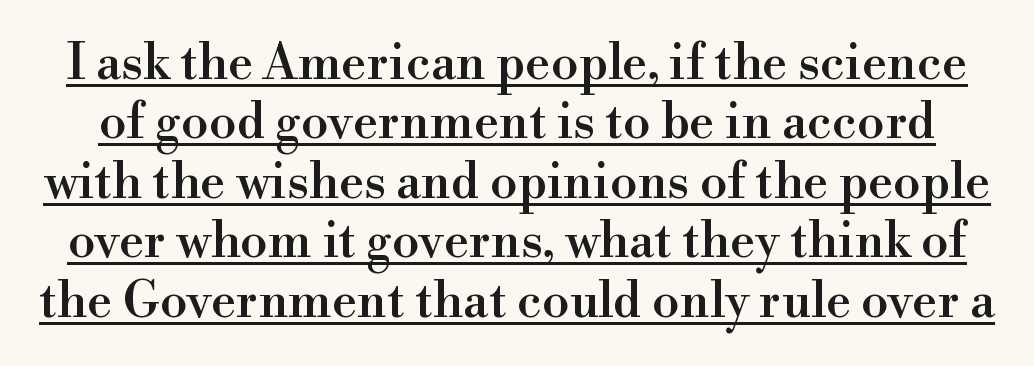
The image shows 50 px serif type, upright; set line spacing 1.19x, normal letter spacing, underlined; high stroke contrast and a small x-height.
